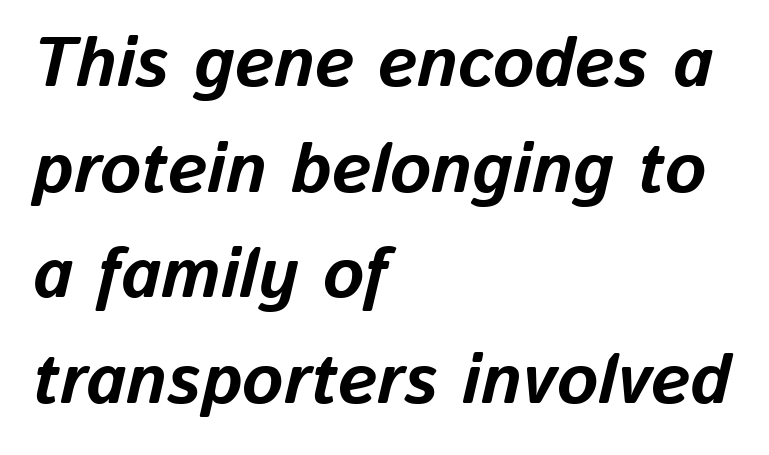
The image shows 70 px bold type, italic (leaning right); set left-aligned, normal line spacing (1.51x), normal letter spacing, not underlined; low stroke contrast and a medium x-height.
